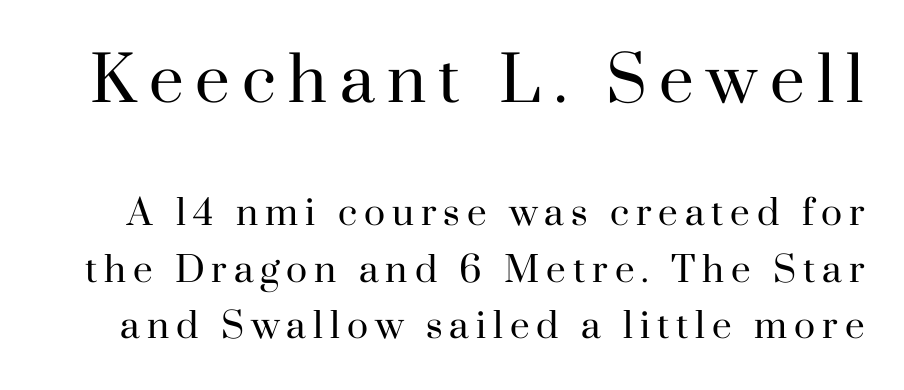
The strokes carry an ordinary text weight at most. The emphasis by scale lands on block number one, above. Here the designer chose a conventional face with non-uniform glyph widths. I'd call this a serif setting — the letters wear small feet. The tracking reads as deliberately expanded to a designer's eye. Honestly, there is no underline to notice here at all.
